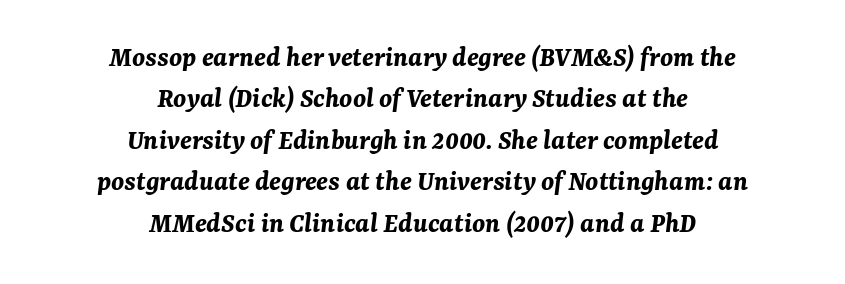
Both edges are ragged and mirror each other, which tells us the setting is centered. Nobody touched the tracking dial on this one. Type without underlining. These words are printed bold, with thick strokes throughout. Line spacing here is normal.
